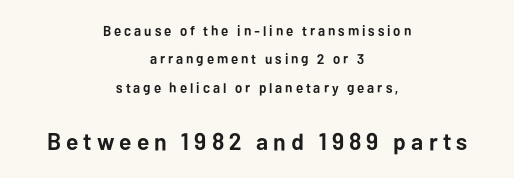
This sample uses an upright cut, with every glyph sitting square on the baseline. Notice how the passage keeps no hard edge, just a central spine. Whoever set this made the second block the dominant, larger element. Vertical spacing — loose. Beneath every word, the page is bare. These words are printed bold, with thick strokes throughout.
